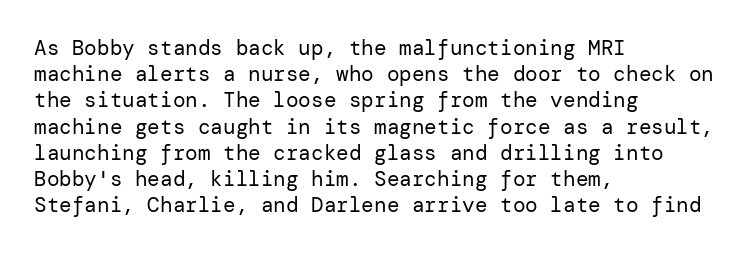
Q: Is the text bold? A: No.
Q: Is the text italic (slanted)? A: No, it is upright.
Q: Is the text underlined? A: No.
Q: How is the paragraph aligned? A: Left-aligned.
Q: Is the spacing between letters normal or unusually wide? A: Normal.
Q: Is the spacing between lines tight, normal or loose? A: Normal.
